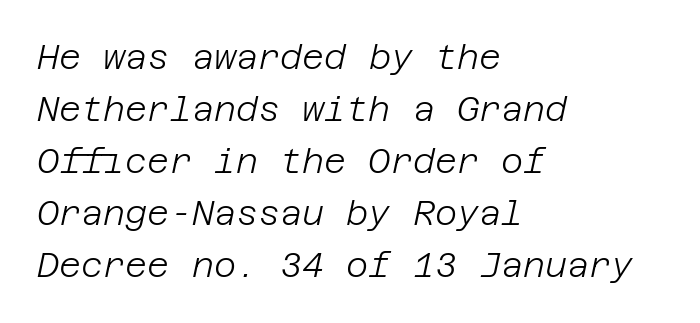
Each new line begins a customary step beneath the previous one. The specimen reads as italic at a glance. A light-to-regular cut is what we see here. This rendering features lettering with no underline.
